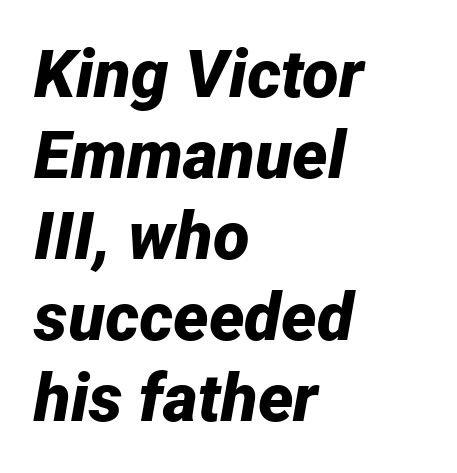
Q: Is the text bold? A: Yes.
Q: Is the text italic (slanted)? A: Yes, it leans right by about 12 degrees.
Q: Is the text underlined? A: No.
Q: How is the paragraph aligned? A: Left-aligned.
Q: Is the spacing between letters normal or unusually wide? A: Normal.
Q: Width (condensed, normal, or wide)? A: Normal.
Q: Stroke contrast? A: Low.
Q: x-height? A: Medium.
Q: Monospaced? A: No.
